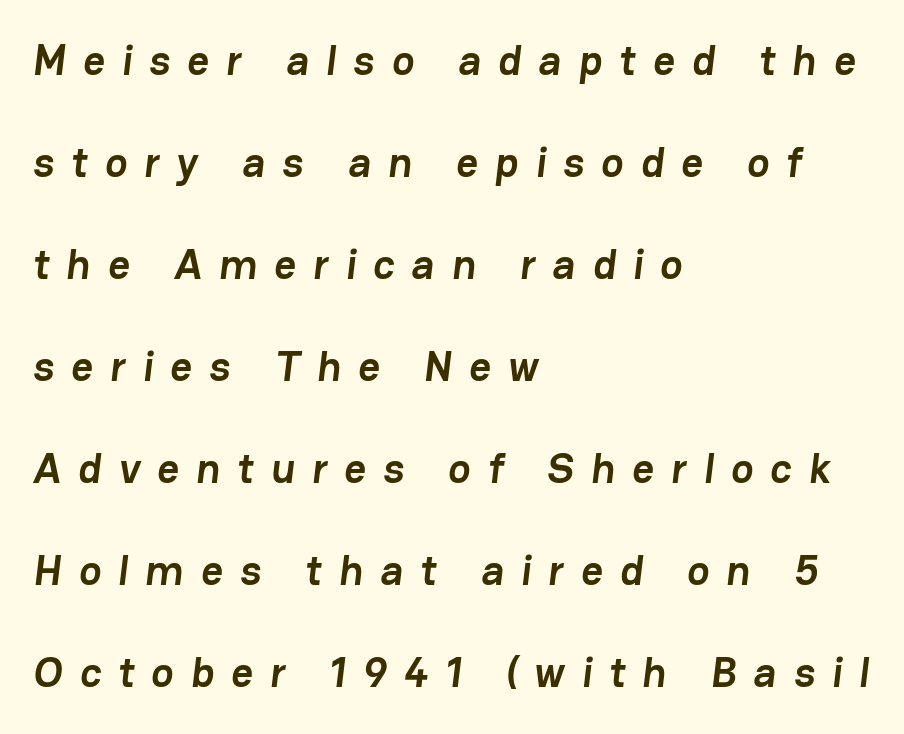
Q: Is the text bold? A: Yes.
Q: Is the typeface a serif or a sans-serif typeface? A: Sans-serif.
Q: Is the text underlined? A: No.
Q: How is the paragraph aligned? A: Left-aligned.
Q: Is the spacing between letters normal or unusually wide? A: Unusually wide.
Q: Is the spacing between lines tight, normal or loose? A: Loose.
Q: Width (condensed, normal, or wide)? A: Normal.
Q: Stroke contrast? A: Low.
Q: x-height? A: Medium.
Q: Monospaced? A: No.
